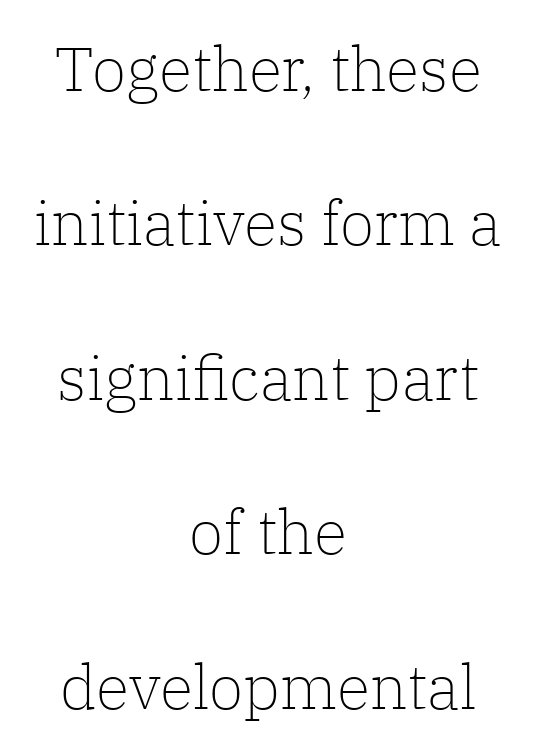
The image shows 62 px light serif type, upright; set centered, loose line spacing (2.49x), normal letter spacing, not underlined; low stroke contrast and a medium x-height.
